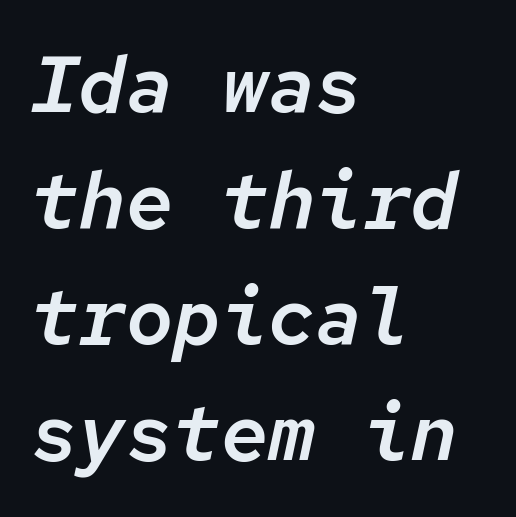
Q: Is the text italic (slanted)? A: Yes, it leans right by about 12 degrees.
Q: Is the text underlined? A: No.
Q: How is the paragraph aligned? A: Left-aligned.
Q: Is the spacing between letters normal or unusually wide? A: Normal.
Q: Is the spacing between lines tight, normal or loose? A: Normal.
Q: Width (condensed, normal, or wide)? A: Normal.
Q: Stroke contrast? A: Low.
Q: x-height? A: Medium.
Q: Monospaced? A: Yes.
